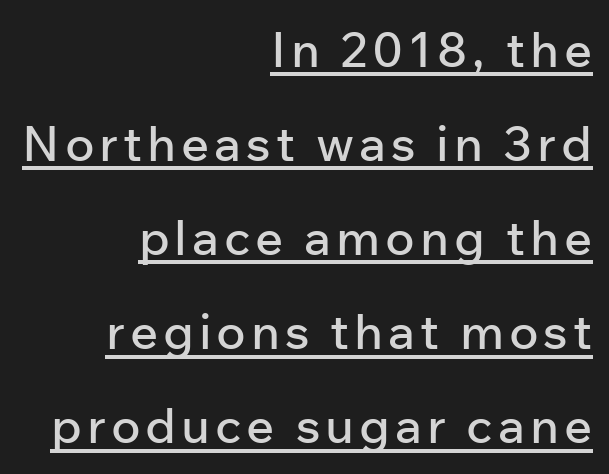
The image shows 49 px sans-serif type, upright; set right-aligned, loose line spacing (1.92x), underlined; low stroke contrast and a medium x-height.
